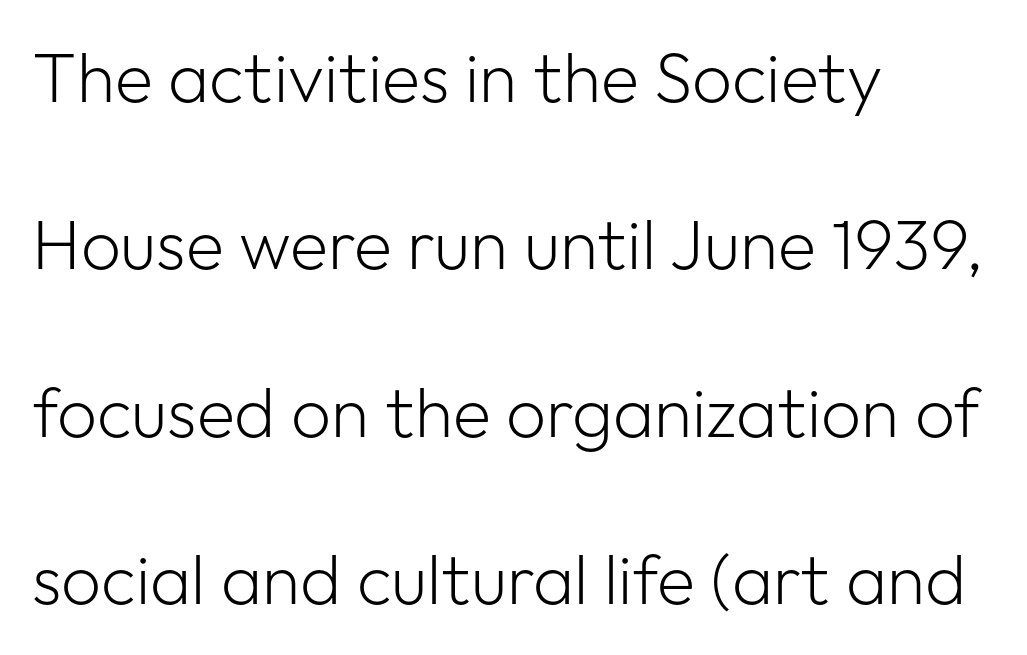
The image shows 70 px light sans-serif type, upright; set left-aligned, loose line spacing (2.39x), normal letter spacing, not underlined; low stroke contrast and a medium x-height.
